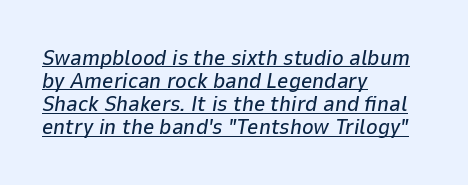
The rendered words wear a rule along their underside. It's the slanting kind of type. The lines in this sample share a left origin and differ only in where they stop. The gaps between neighbouring characters are ordinary and unremarkable. A typesetter would call this leading minimal, almost set solid.
